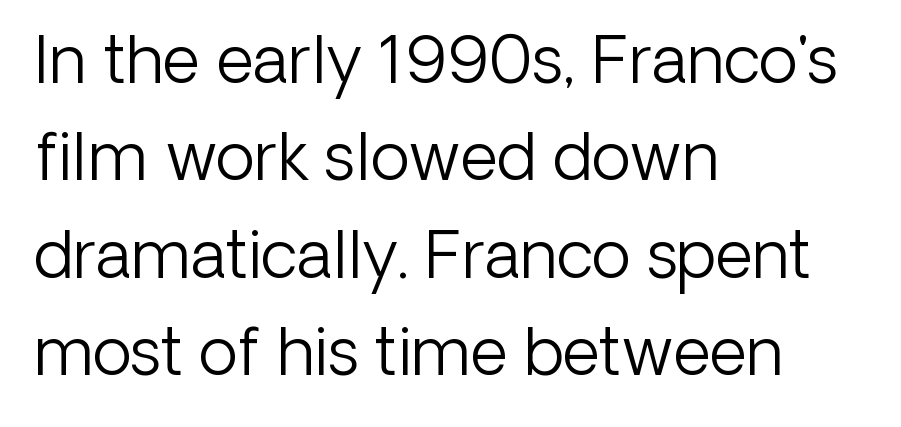
The face used here is proportionally spaced, like ordinary book or web type. Unmarked baselines from the first word to the last. Typeset ragged right — the left edge is the straight one. I'd call this a sans setting — the letters go barefoot. Weight: in the light-to-regular range. If you measured baseline to baseline, you'd find a middling distance.
